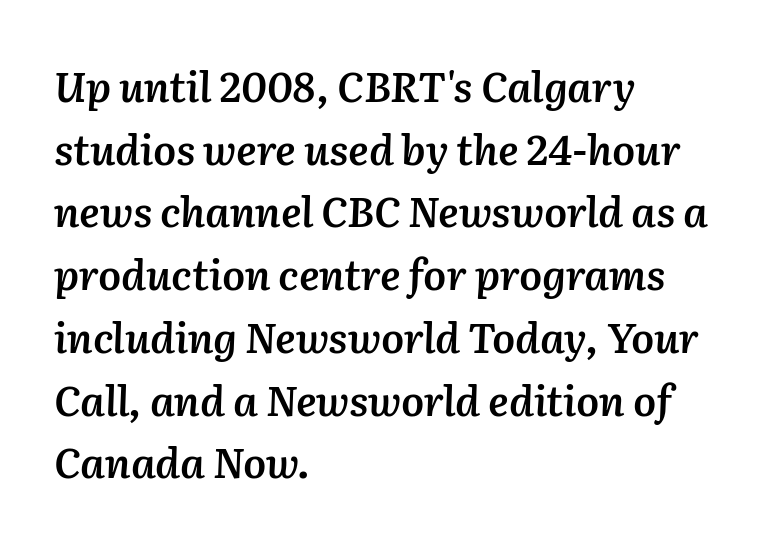
Character widths vary here, with narrow letters taking less room than wide ones. How would I describe the line gaps? Plain and ordinary. Yep, that's italic — everything's leaning. The sample has been set in demibold, a notch under bold.
